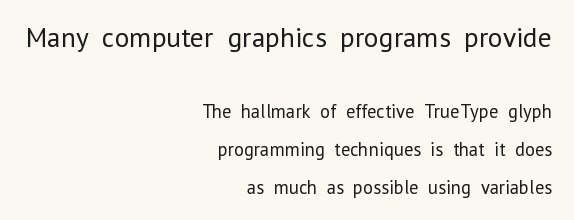
Q: Is the text bold? A: No.
Q: Is the text italic (slanted)? A: No, it is upright.
Q: Is the typeface a serif or a sans-serif typeface? A: Sans-serif.
Q: Is the text underlined? A: No.
Q: How is the paragraph aligned? A: Right-aligned.
Q: Is the spacing between letters normal or unusually wide? A: Normal.
Q: Is the spacing between lines tight, normal or loose? A: Loose.
Q: Which block of text is set in a larger size, the first (top) or the second (bottom)? A: The first (top) one.
Q: Width (condensed, normal, or wide)? A: Normal.
Q: Stroke contrast? A: Low.
Q: x-height? A: Medium.
Q: Monospaced? A: No.
